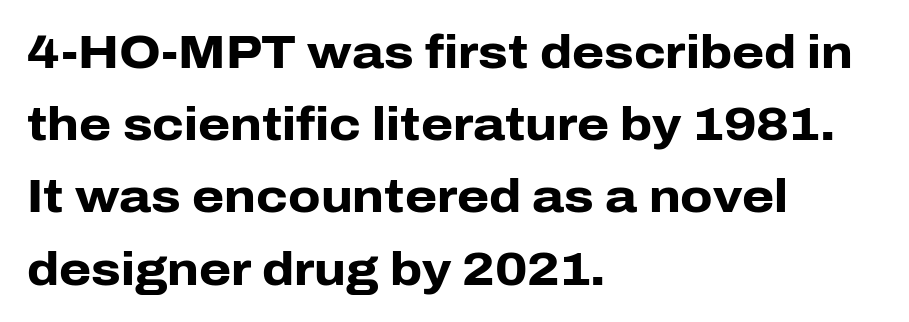
The axis of the letterforms is exactly vertical. The letters sit at their default tracking, neither squeezed nor spread. Successive baselines arrive at the customary interval. How heavy is the stroke? Heavy — this is a bold. The rendering shows plain stroke endings on the letterforms — a sans-serif design.
